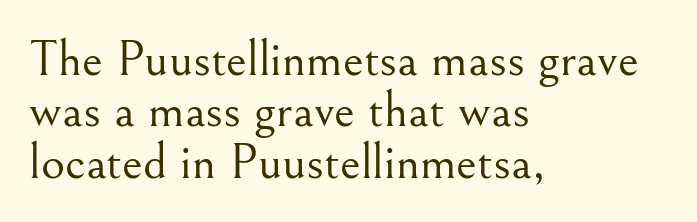
The image shows 52 px light serif type, upright; set left-aligned, tight line spacing (0.99x), normal letter spacing, not underlined; medium stroke contrast and a small x-height.
